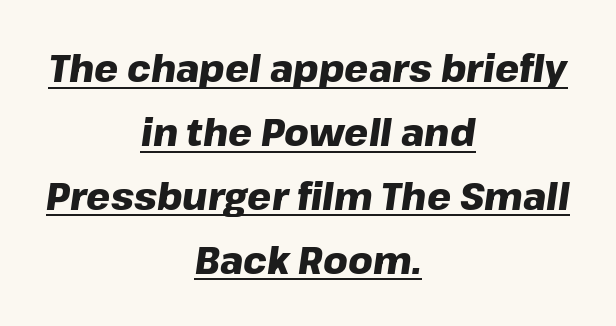
As a designer I'd log this as weight 700, bold. Which margin do the lines hug? Neither — every line sits in the middle. The letters advance in unequal steps, a hallmark of proportional type. Rows of type keep a routine distance in the vertical direction. The whole block is typeset with a tilt. Quick note: underline on.
